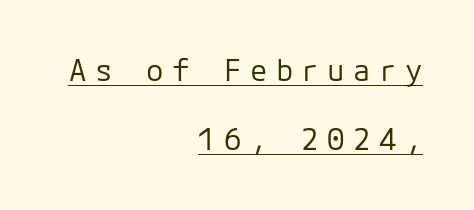
This rendering features underlined lettering. Alignment: flush right. How would I describe the line gaps? Wide and relaxed. Classification — sans serif.
